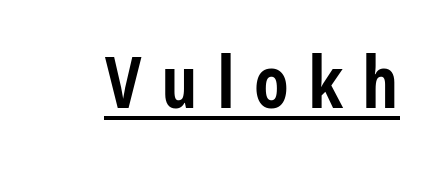
{"serif": "no", "italic": "no", "bold": "yes", "weight": "bold", "width": "condensed", "stroke_contrast": "low", "x_height": "medium", "monospaced": "no", "underline": "yes", "letter_spacing": "wide", "letter_spacing_em": 0.27, "glyph_px": 72}
